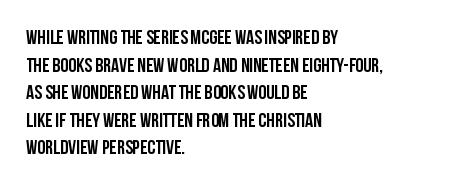
Is the letter spacing exaggerated? No — it looks like the ordinary default. Does the weight exceed regular? Yes, all the way to bold. Layout note: lines flush left. Notice how the stems are strictly vertical — no italics here.
